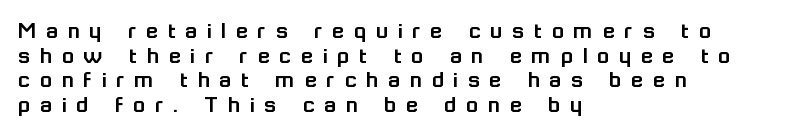
Line beginnings align vertically; line endings do not. Posture: upright roman. The words here are not underlined. Display-style spreading of the glyphs; the letterfit is very open. The designer dialed line spacing down below the default.
